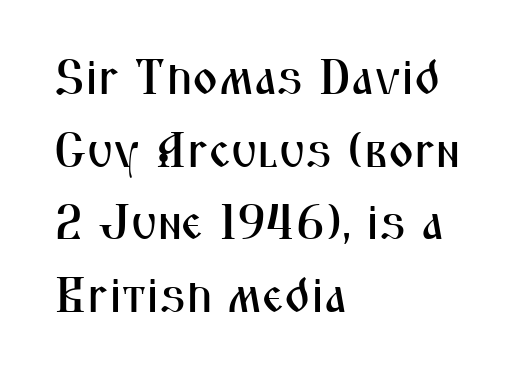
The image shows 49 px condensed sans-serif type, upright; set left-aligned, normal line spacing (1.48x), normal letter spacing, not underlined; medium stroke contrast and a medium x-height.
